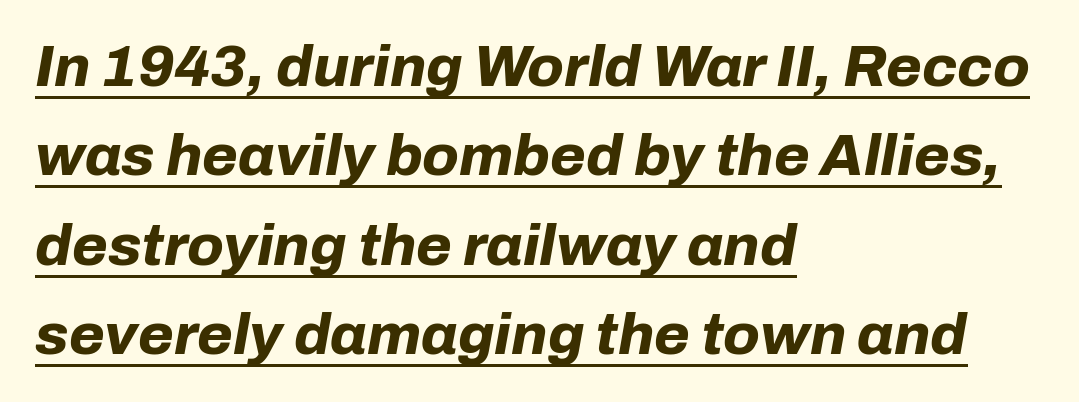
The image shows 58 px bold type, italic (leaning right); set left-aligned, normal line spacing (1.54x), normal letter spacing, underlined; low stroke contrast and a medium x-height.
